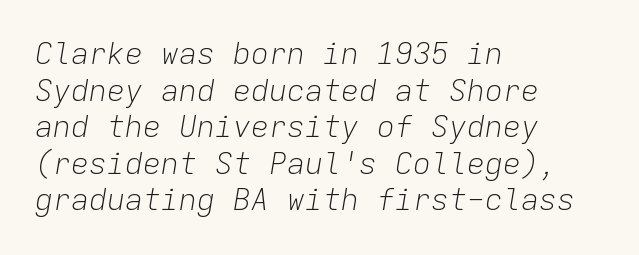
There is no visible air inserted between adjacent glyphs. Slanted lettering throughout. The rendering uses typewriter-style spacing with identical character cells. Which margin do the lines hug? The left one — the right edge is uneven. Has an underline been added? It has not. Stem width sits at or under what a default text font uses.
